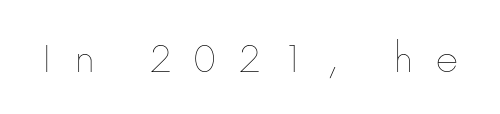
Q: Is the text bold? A: No.
Q: Is the text italic (slanted)? A: No, it is upright.
Q: Is the text underlined? A: No.
Q: Is the spacing between letters normal or unusually wide? A: Unusually wide.
Q: Width (condensed, normal, or wide)? A: Normal.
Q: Stroke contrast? A: Low.
Q: x-height? A: Medium.
Q: Monospaced? A: No.
